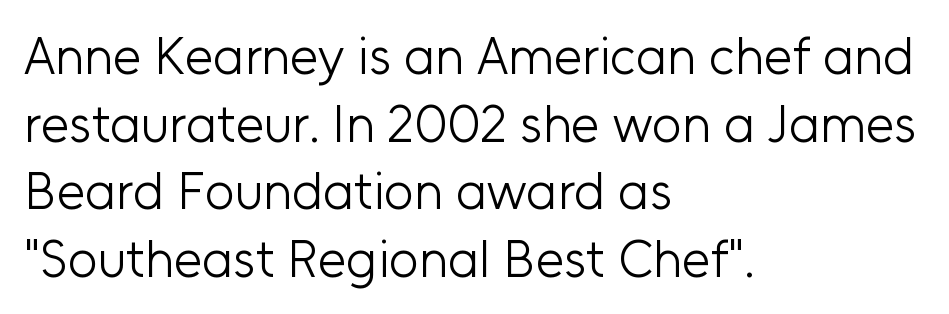
{"serif": "no", "italic": "no", "bold": "no", "weight": "light", "width": "normal", "stroke_contrast": "low", "x_height": "medium", "monospaced": "no", "underline": "no", "align": "left", "line_spacing": "normal", "line_spacing_ratio": 1.3, "letter_spacing": "normal", "letter_spacing_em": 0.0, "glyph_px": 52}
